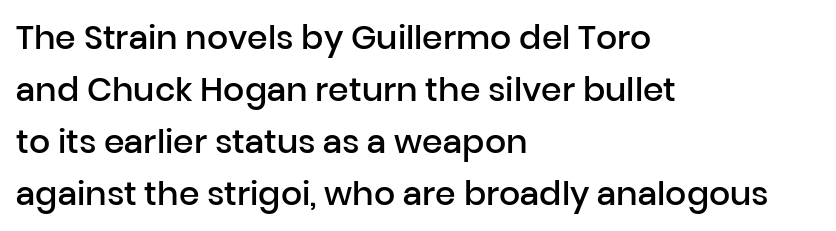
Q: Is the text bold? A: Semi-bold.
Q: Is the text italic (slanted)? A: No, it is upright.
Q: Is the typeface a serif or a sans-serif typeface? A: Sans-serif.
Q: Is the text underlined? A: No.
Q: How is the paragraph aligned? A: Left-aligned.
Q: Is the spacing between letters normal or unusually wide? A: Normal.
Q: Is the spacing between lines tight, normal or loose? A: Normal.
Q: Width (condensed, normal, or wide)? A: Normal.
Q: Stroke contrast? A: Low.
Q: x-height? A: Medium.
Q: Monospaced? A: No.
